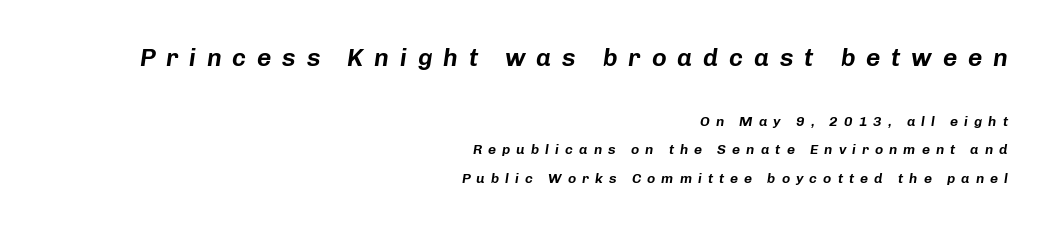
Q: Is the text italic (slanted)? A: Yes, it leans right by about 8 degrees.
Q: Is the text underlined? A: No.
Q: How is the paragraph aligned? A: Right-aligned.
Q: Is the spacing between letters normal or unusually wide? A: Unusually wide.
Q: Is the spacing between lines tight, normal or loose? A: Loose.
Q: Which block of text is set in a larger size, the first (top) or the second (bottom)? A: The first (top) one.
